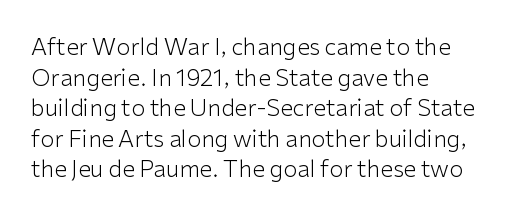
Q: Is the text bold? A: No.
Q: Is the text italic (slanted)? A: No, it is upright.
Q: Is the text underlined? A: No.
Q: How is the paragraph aligned? A: Left-aligned.
Q: Is the spacing between letters normal or unusually wide? A: Normal.
Q: Is the spacing between lines tight, normal or loose? A: Normal.
